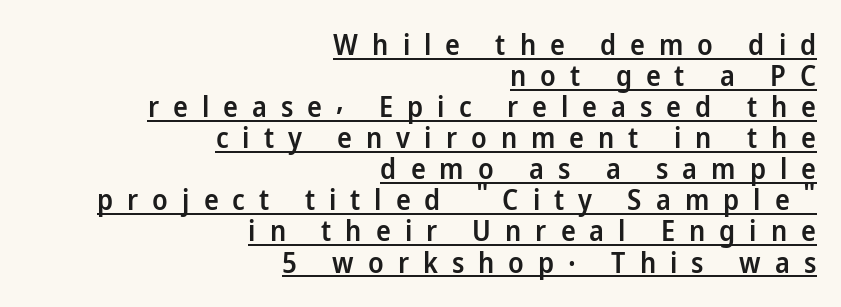
Is the block centered? No — it sits flush against the right margin. Honestly, the letter spacing is so wide it's the main thing you notice. Do the characters align in a grid? No, the font is proportional. The font's upright variant was chosen for this text.
